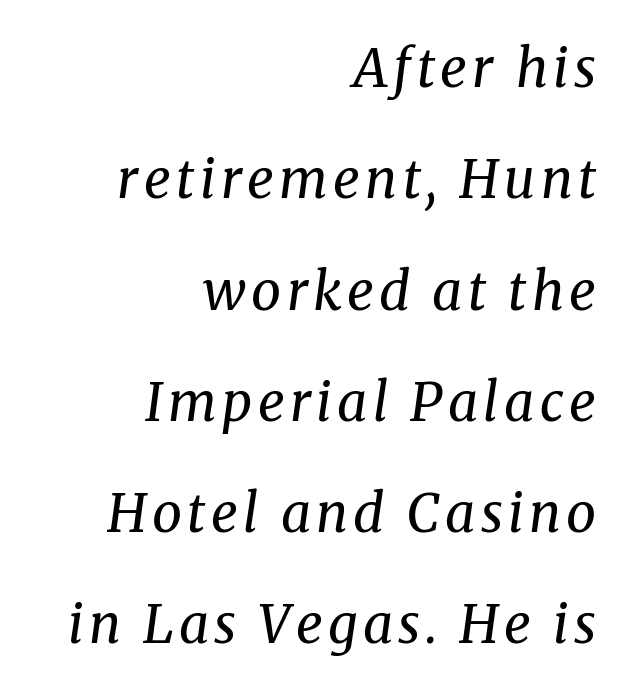
The image shows 53 px regular-weight serif type, italic (leaning right); set right-aligned, loose line spacing (2.1x), not underlined; medium stroke contrast and a medium x-height.
